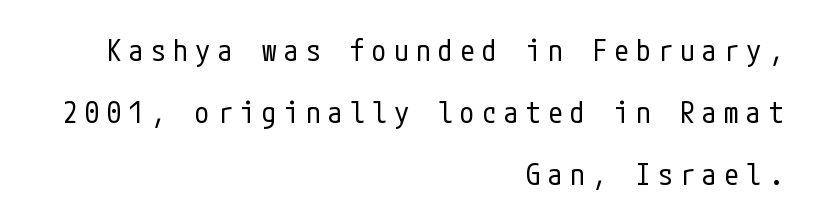
The image shows 29 px regular-weight, condensed sans-serif type, upright; set right-aligned, loose line spacing (2.13x), unusually wide letter spacing (+0.26 em), not underlined; low stroke contrast and a medium x-height.
